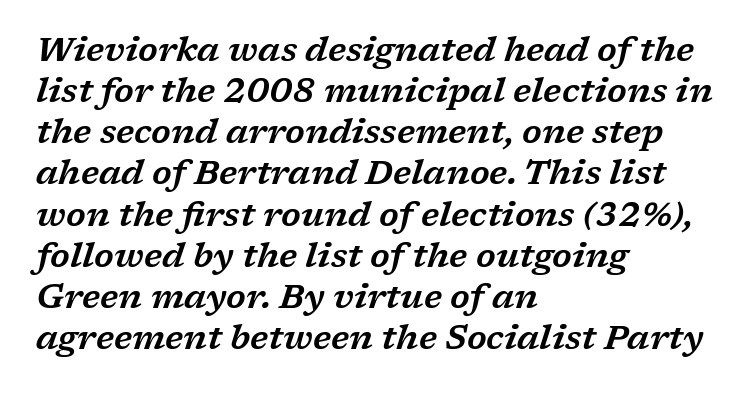
Q: Is the text italic (slanted)? A: Yes, it leans right by about 17 degrees.
Q: Is the typeface a serif or a sans-serif typeface? A: Serif.
Q: Is the text underlined? A: No.
Q: How is the paragraph aligned? A: Left-aligned.
Q: Is the spacing between letters normal or unusually wide? A: Normal.
Q: Width (condensed, normal, or wide)? A: Wide.
Q: Stroke contrast? A: Low.
Q: x-height? A: Medium.
Q: Monospaced? A: No.
